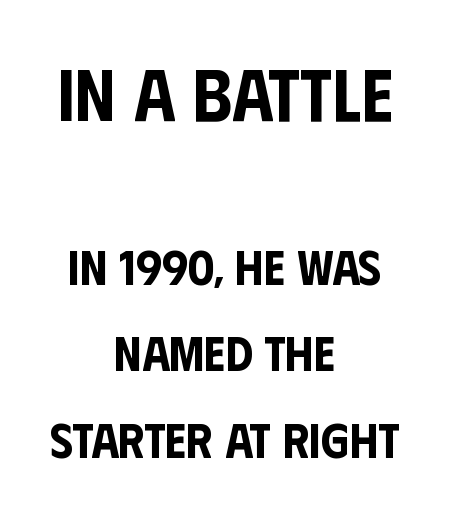
Note: no serifs on the glyphs. The gaps between neighbouring characters are ordinary and unremarkable. The rendering positions every line midway between the sides. Notice how the stems are strictly vertical — no italics here. The passage shown is typed in a proportional face where columns would drift.
